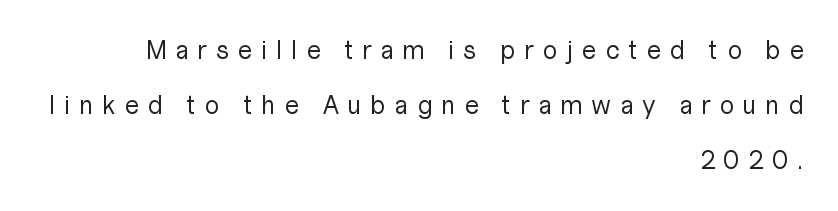
The letterforms sit at book weight or below. The baseline area is clear. Alignment: flush right. Regarding leading, the lines here are spaced well apart. The type sits square on the baseline with zero lean. Glyph-to-glyph distance is far greater than everyday printed text.
